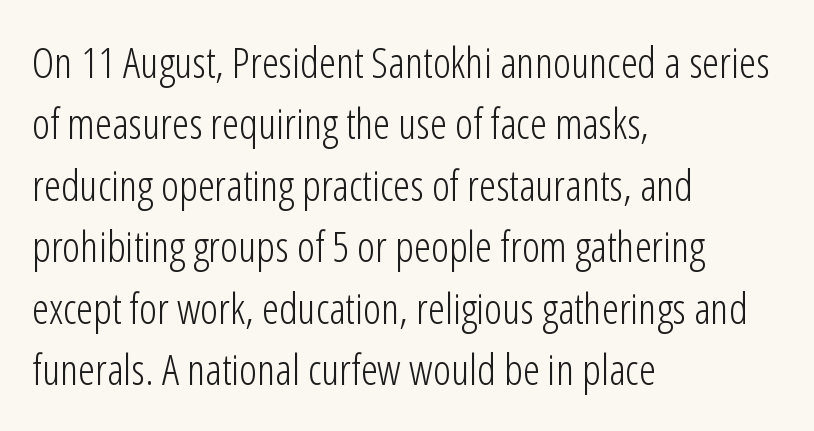
The image shows 43 px light, condensed sans-serif type, upright; set left-aligned, normal line spacing (1.43x), normal letter spacing, not underlined; low stroke contrast and a medium x-height.
